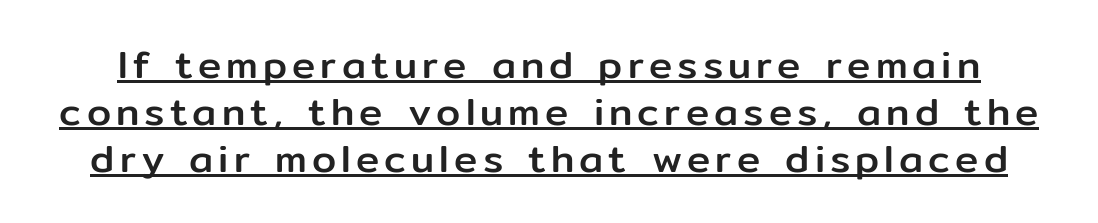
Q: Is the text italic (slanted)? A: No, it is upright.
Q: Is the typeface a serif or a sans-serif typeface? A: Sans-serif.
Q: Is the text underlined? A: Yes.
Q: Width (condensed, normal, or wide)? A: Normal.
Q: Stroke contrast? A: Low.
Q: x-height? A: Medium.
Q: Monospaced? A: No.
